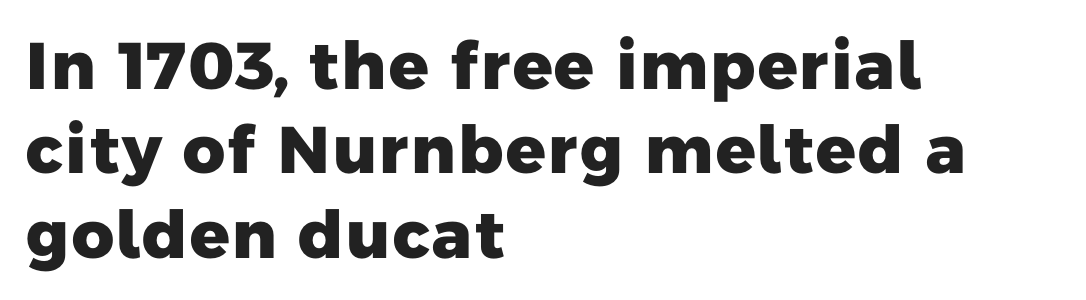
The face used here has the dense, thick strokes of a bold. A typesetter would call this proportional, since set widths differ per character. Honestly, the letter spacing is just normal — you wouldn't notice it. The glyphs are unaccompanied by any horizontal stroke below them. Each line starts at the same left margin while the right side varies. Normally led — the rows are evenly, conventionally spaced.
